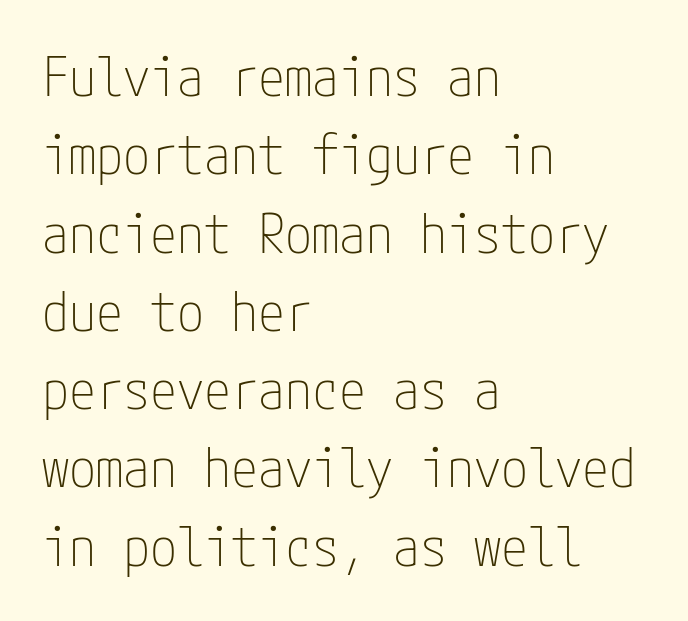
Q: Is the text bold? A: No.
Q: Is the text italic (slanted)? A: No, it is upright.
Q: Is the typeface a serif or a sans-serif typeface? A: Sans-serif.
Q: Is the text underlined? A: No.
Q: How is the paragraph aligned? A: Left-aligned.
Q: Is the spacing between letters normal or unusually wide? A: Normal.
Q: Is the spacing between lines tight, normal or loose? A: Normal.
Q: Width (condensed, normal, or wide)? A: Condensed.
Q: Stroke contrast? A: Low.
Q: x-height? A: Medium.
